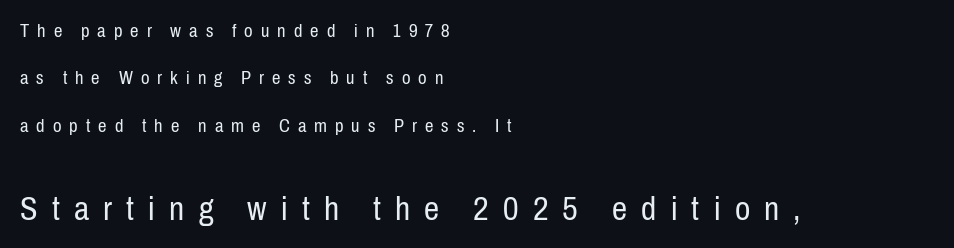
The image shows 34 px regular-weight, condensed sans-serif type, upright; set left-aligned, loose line spacing (2.5x), unusually wide letter spacing (+0.42 em), not underlined; the second (bottom) block is 1.79x larger; low stroke contrast and a medium x-height.
